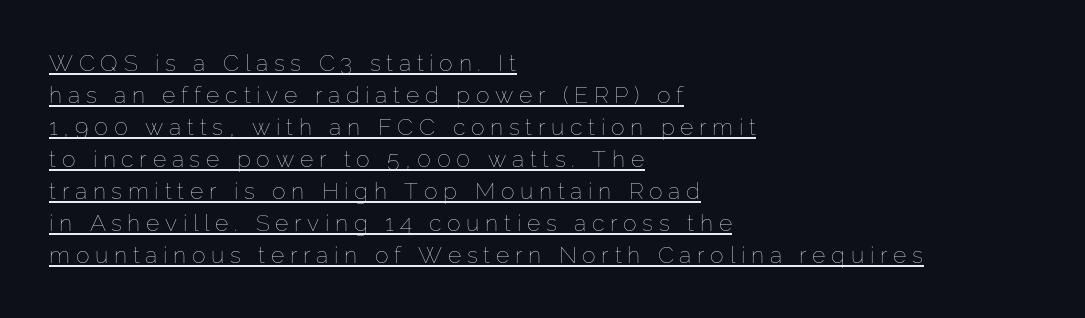
The horizontal fit of the characters is loose and conspicuously gappy. When letters stand straight like this, we call the style roman or upright. The specimen includes a rule beneath the text block's lines. Each line starts at the same left margin while the right side varies.
